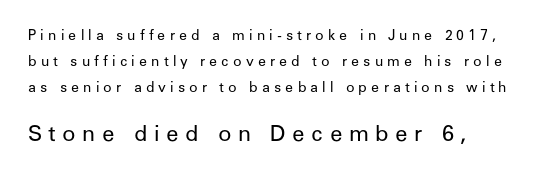
Q: Is the text bold? A: No.
Q: Is the text italic (slanted)? A: No, it is upright.
Q: Is the text underlined? A: No.
Q: How is the paragraph aligned? A: Left-aligned.
Q: Is the spacing between letters normal or unusually wide? A: Unusually wide.
Q: Which block of text is set in a larger size, the first (top) or the second (bottom)? A: The second (bottom) one.
